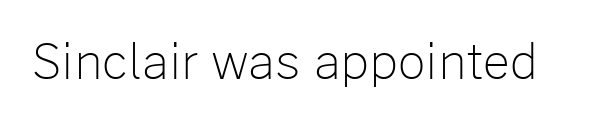
Q: Is the text bold? A: No.
Q: Is the text italic (slanted)? A: No, it is upright.
Q: Is the typeface a serif or a sans-serif typeface? A: Sans-serif.
Q: Is the text underlined? A: No.
Q: Is the spacing between letters normal or unusually wide? A: Normal.
Q: Width (condensed, normal, or wide)? A: Normal.
Q: Stroke contrast? A: Low.
Q: x-height? A: Medium.
Q: Monospaced? A: No.
